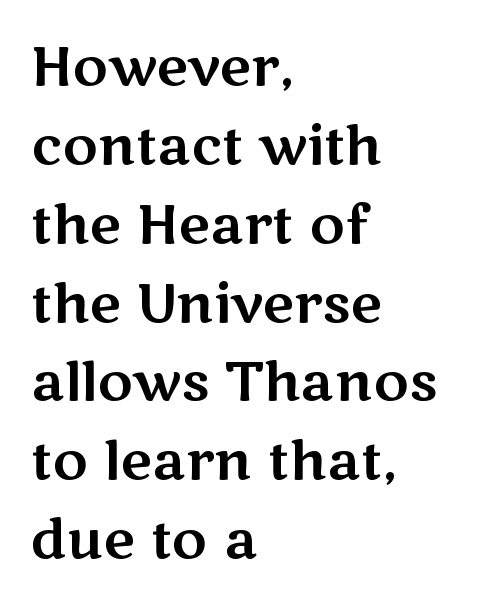
The image shows 54 px wide sans-serif type, upright; set left-aligned, normal line spacing (1.46x), normal letter spacing, not underlined; medium stroke contrast and a medium x-height.
